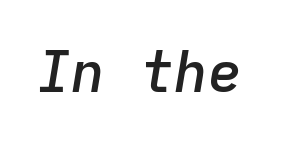
Q: Is the text bold? A: Semi-bold.
Q: Is the text italic (slanted)? A: Yes, it leans right by about 9 degrees.
Q: Is the text underlined? A: No.
Q: Is the spacing between letters normal or unusually wide? A: Normal.
Q: Width (condensed, normal, or wide)? A: Normal.
Q: Stroke contrast? A: Low.
Q: x-height? A: Medium.
Q: Monospaced? A: Yes.
